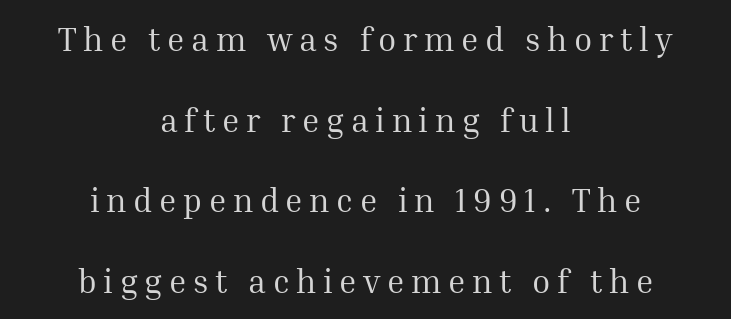
Each row of text sits above clean, open space. Each word looks stretched out because of the extra space between its letters. One glance says open: line gaps are wider than usual. The strokes are not fattened; the text isn't bold. You can tell it's not italic because the verticals are truly vertical. The letters advance in unequal steps, a hallmark of proportional type.
